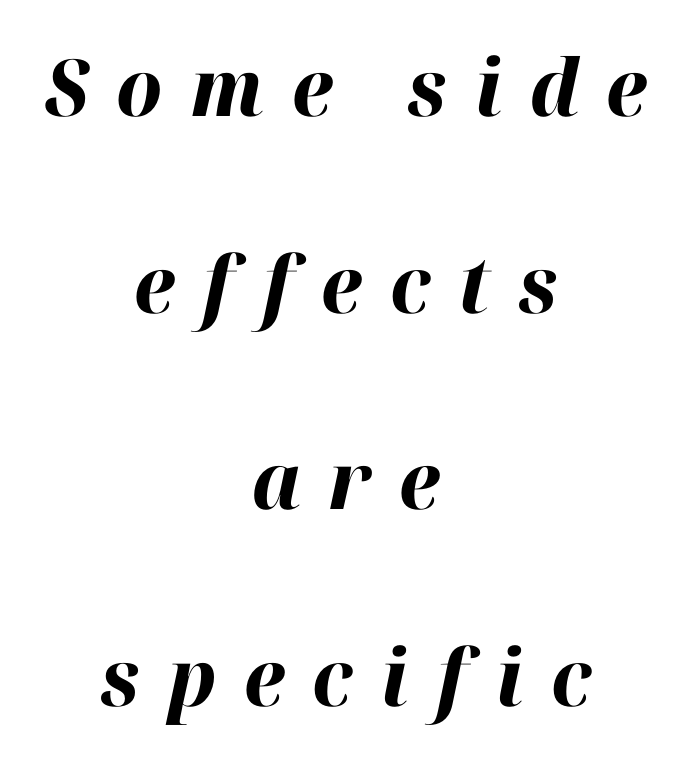
Q: Is the text bold? A: Yes.
Q: Is the text italic (slanted)? A: Yes, it leans right by about 12 degrees.
Q: Is the text underlined? A: No.
Q: How is the paragraph aligned? A: Centered.
Q: Is the spacing between letters normal or unusually wide? A: Unusually wide.
Q: Is the spacing between lines tight, normal or loose? A: Loose.
Q: Width (condensed, normal, or wide)? A: Normal.
Q: Stroke contrast? A: High.
Q: x-height? A: Medium.
Q: Monospaced? A: No.
